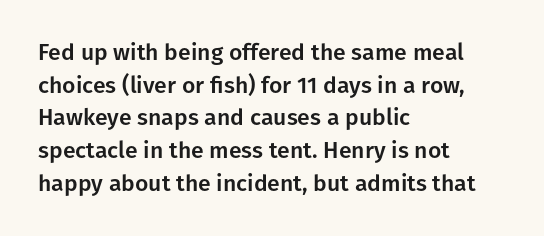
All the whitespace from short lines collects on the right. Standard letterfit; no display-style spreading of the glyphs. The area under the type is left untouched. Characters remain perfectly vertical along every line. If you measured baseline to baseline, you'd find a middling distance.
